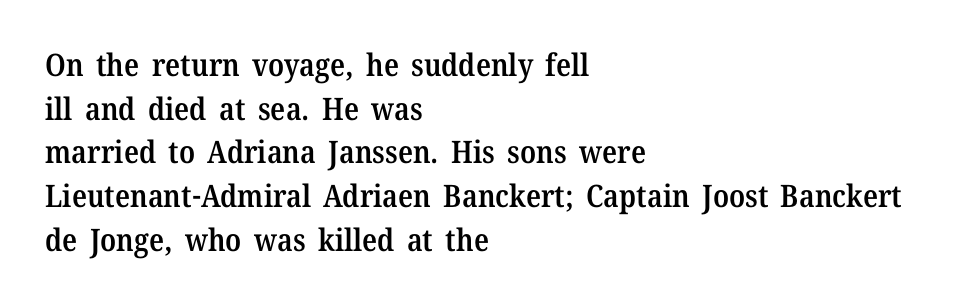
The image shows 31 px semibold serif type, upright; set left-aligned, normal line spacing (1.41x), normal letter spacing, not underlined; medium stroke contrast and a medium x-height.
